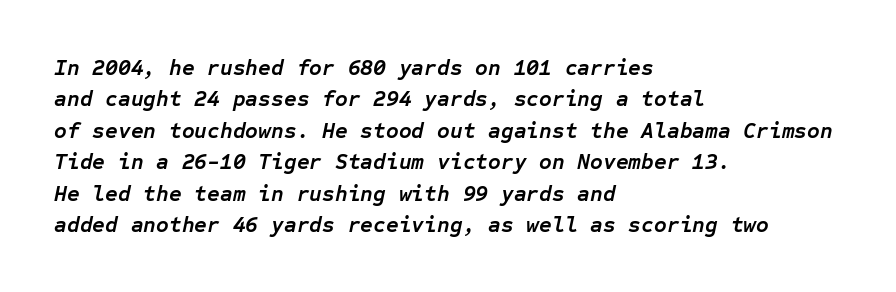
{"italic": "yes", "lean": "right", "slant_degrees": 12, "bold": "yes", "underline": "no", "align": "left", "line_spacing": "normal", "line_spacing_ratio": 1.43, "letter_spacing": "normal", "letter_spacing_em": 0.0, "glyph_px": 22}
